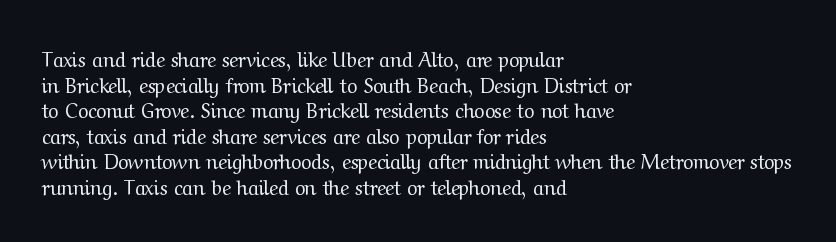
The image shows 20 px text type, upright; set left-aligned, normal line spacing (1.28x), normal letter spacing, not underlined.
